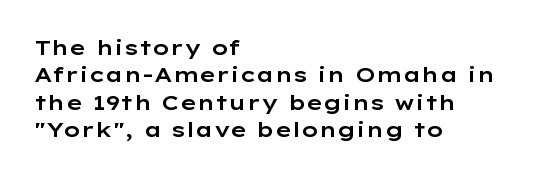
Q: Is the text italic (slanted)? A: No, it is upright.
Q: Is the text underlined? A: No.
Q: How is the paragraph aligned? A: Left-aligned.
Q: Is the spacing between letters normal or unusually wide? A: Normal.
Q: Is the spacing between lines tight, normal or loose? A: Normal.
